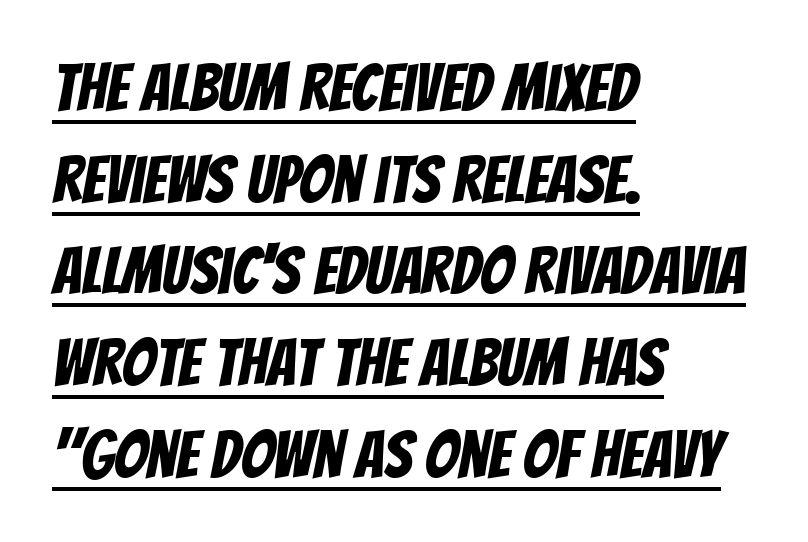
The type family on display is of the sans-serif kind. Spacing verdict: proportional, widths tailored to each character. The glyphs are accompanied by a horizontal stroke just below them. Short note: letters normally spaced. A normal amount of white space separates one row of letters from the next. Each line starts at the same left margin while the right side varies.
